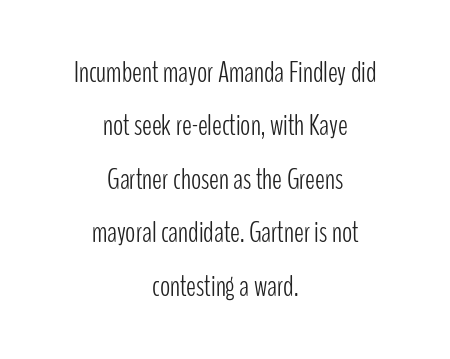
{"serif": "no", "italic": "no", "bold": "no", "weight": "light", "width": "condensed", "stroke_contrast": "low", "x_height": "medium", "monospaced": "no", "underline": "no", "align": "center", "line_spacing_ratio": 1.78, "letter_spacing": "normal", "letter_spacing_em": 0.0, "glyph_px": 30}
